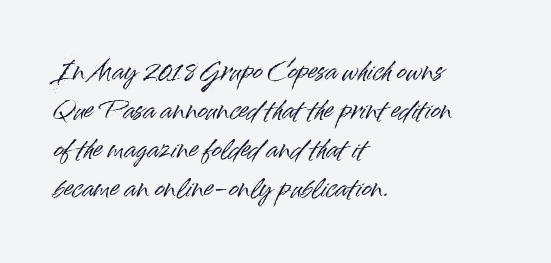
The leading is moderate, giving the passage an even texture. Short note: letters normally spaced. Horizontal alignment here is leftward, the default for most running prose. The strip under each line holds only bare page.
